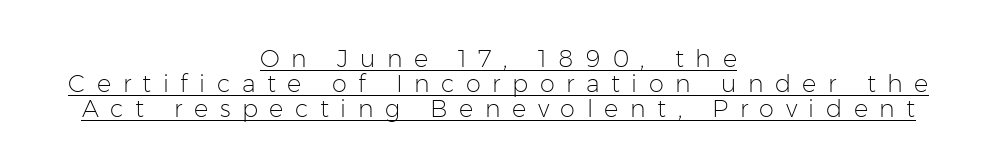
Q: Is the text bold? A: No.
Q: Is the text italic (slanted)? A: No, it is upright.
Q: Is the text underlined? A: Yes.
Q: How is the paragraph aligned? A: Centered.
Q: Is the spacing between letters normal or unusually wide? A: Unusually wide.
Q: Is the spacing between lines tight, normal or loose? A: Tight.
